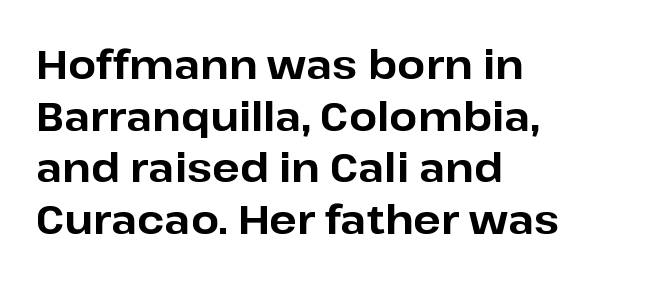
The image shows 40 px bold sans-serif type, upright; set left-aligned, normal line spacing (1.29x), normal letter spacing, not underlined; low stroke contrast and a medium x-height.
